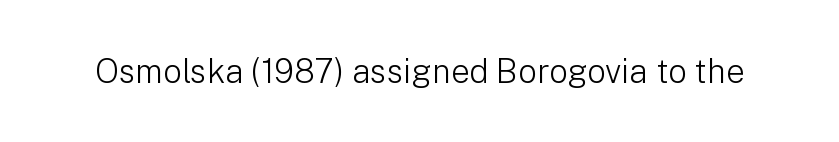
Q: Is the text bold? A: No.
Q: Is the text italic (slanted)? A: No, it is upright.
Q: Is the typeface a serif or a sans-serif typeface? A: Sans-serif.
Q: Is the text underlined? A: No.
Q: Is the spacing between letters normal or unusually wide? A: Normal.
Q: Width (condensed, normal, or wide)? A: Normal.
Q: Stroke contrast? A: Low.
Q: x-height? A: Medium.
Q: Monospaced? A: No.
